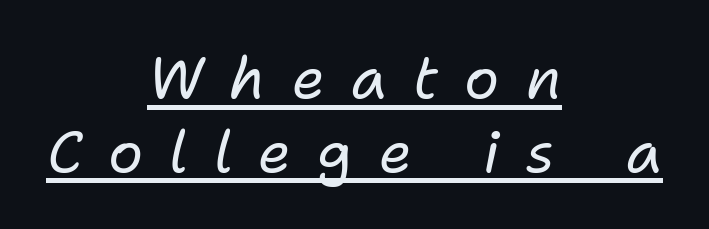
{"italic": "yes", "lean": "right", "slant_degrees": 11, "bold": "no", "weight": "regular", "width": "normal", "stroke_contrast": "low", "x_height": "medium", "monospaced": "no", "underline": "yes", "align": "center", "line_spacing": "normal", "line_spacing_ratio": 1.27, "letter_spacing": "wide", "letter_spacing_em": 0.45, "glyph_px": 58}
